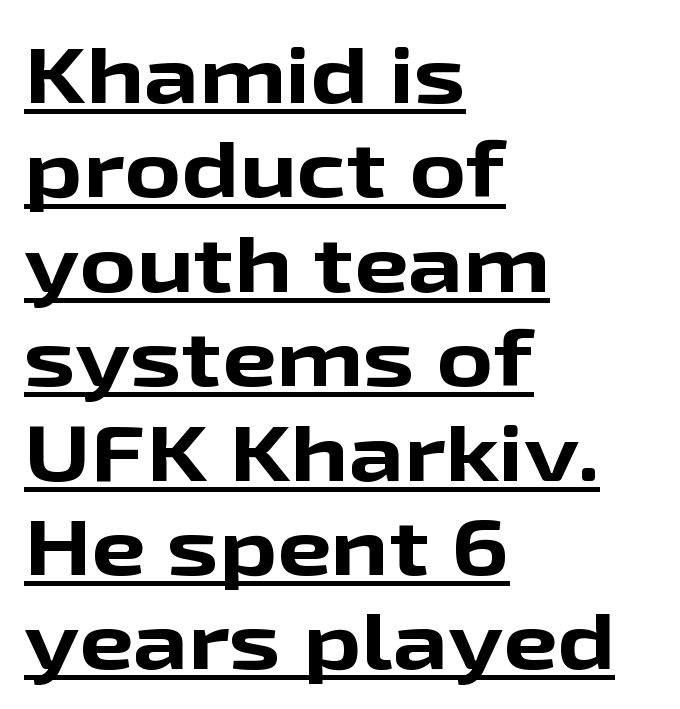
The image shows 78 px bold, wide sans-serif type, upright; set left-aligned, line spacing 1.21x, normal letter spacing, underlined; low stroke contrast and a medium x-height.
